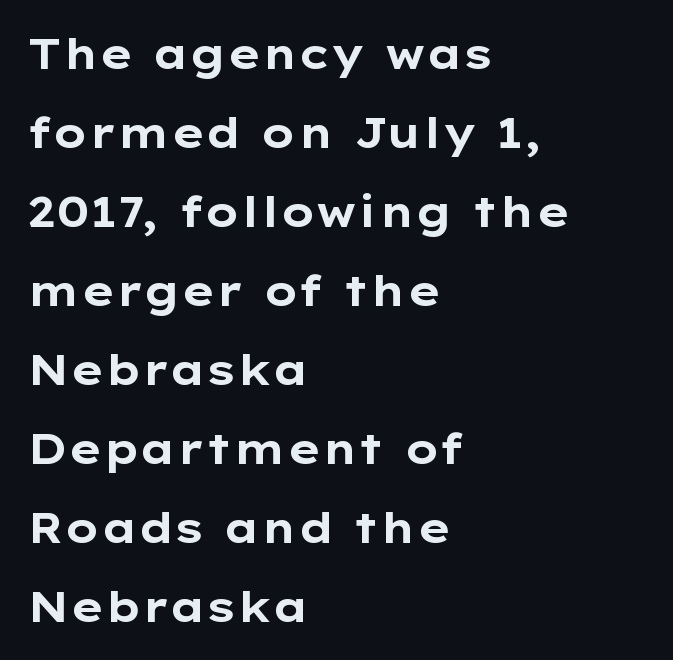
The image shows 42 px bold, wide sans-serif type, upright; set left-aligned, line spacing 1.88x, normal letter spacing, not underlined; low stroke contrast and a medium x-height.
